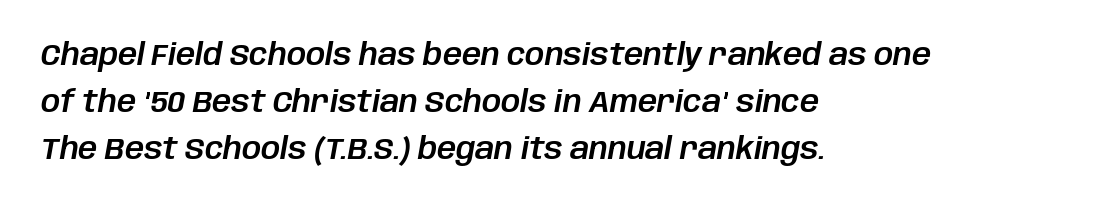
Look at the tracking — it's just the regular setting, nothing added. You could not count columns in this text — the font is proportionally spaced. Reading down the column, the eye jumps a familiar distance to each next line. Has an underline been added? It has not. When letters slant like this, we call the style italic. Leftover space on each line is placed entirely after the last word.
